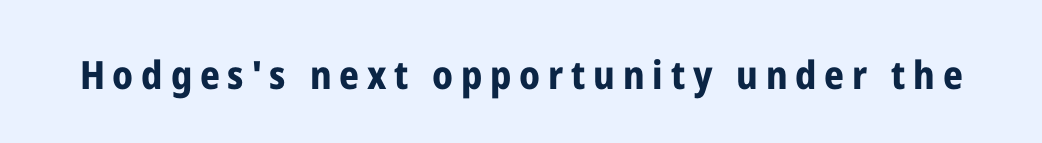
{"serif": "no", "italic": "no", "bold": "yes", "weight": "bold", "width": "condensed", "stroke_contrast": "low", "x_height": "medium", "monospaced": "no", "underline": "no", "letter_spacing": "wide", "letter_spacing_em": 0.2, "glyph_px": 39}
